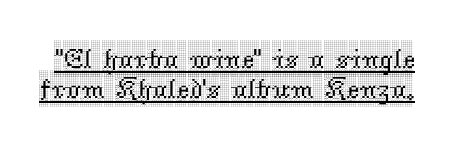
Q: Is the text italic (slanted)? A: No, it is upright.
Q: Is the typeface a serif or a sans-serif typeface? A: Serif.
Q: Is the text underlined? A: Yes.
Q: Is the spacing between letters normal or unusually wide? A: Normal.
Q: Is the spacing between lines tight, normal or loose? A: Tight.
Q: Width (condensed, normal, or wide)? A: Condensed.
Q: x-height? A: Large.
Q: Monospaced? A: No.
